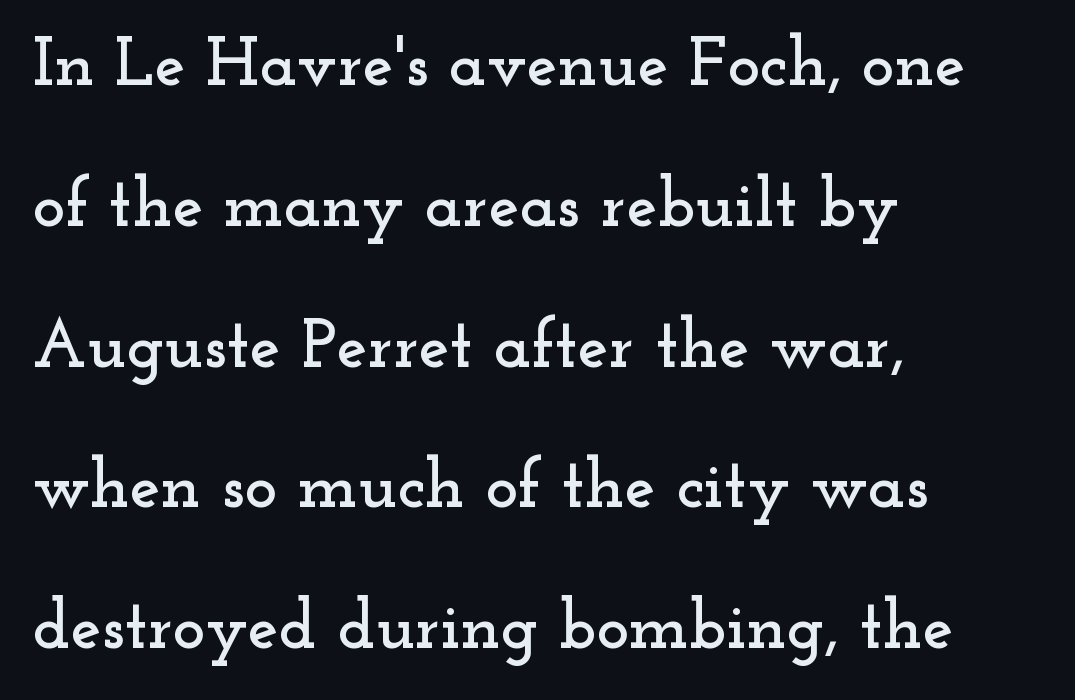
Font category for this specimen: serif. The lettering stays uniformly vertical, giving the passage a roman look. Which margin do the lines hug? The left one — the right edge is uneven. Character widths vary here, with narrow letters taking less room than wide ones. Students, note that the glyphs here touch the page at normal intervals. Underlining? Definitely not there.
